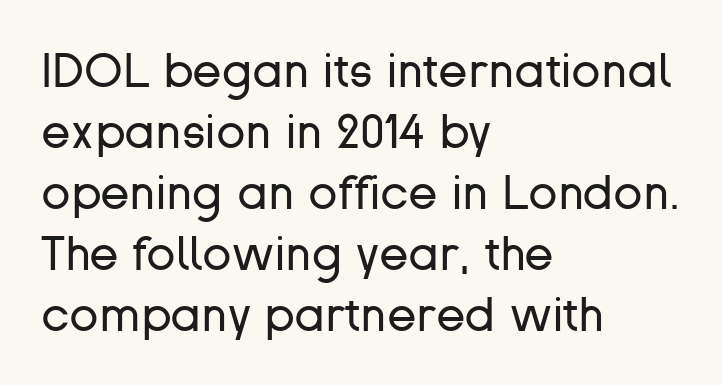
{"serif": "no", "italic": "no", "bold": "no", "weight": "regular", "width": "normal", "stroke_contrast": "low", "x_height": "medium", "monospaced": "no", "underline": "no", "align": "left", "line_spacing": "normal", "line_spacing_ratio": 1.27, "letter_spacing": "normal", "letter_spacing_em": 0.0, "glyph_px": 48}
